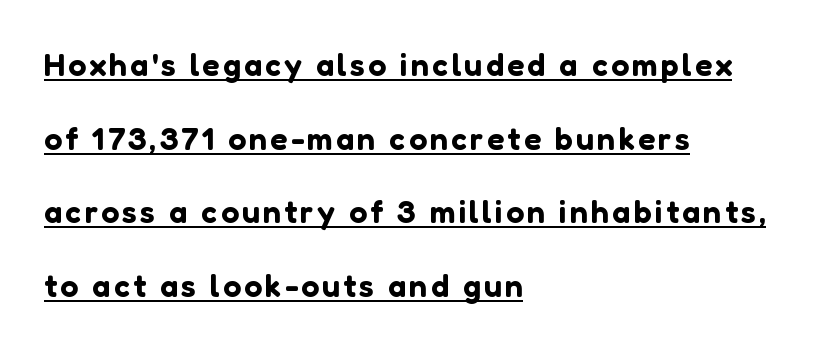
I'd call this a sans setting — the letters go barefoot. Somebody hit Ctrl+U on this one — the words are underlined. Casual observation: everything's shoved over to the left. Unlike italic type, these characters show no tilt at all.
